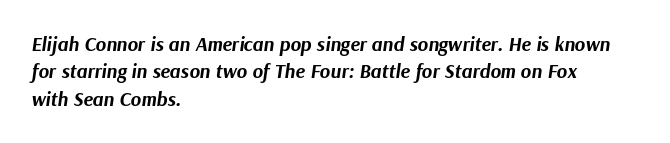
Q: Is the text bold? A: Yes.
Q: Is the text italic (slanted)? A: Yes, it leans right by about 9 degrees.
Q: Is the text underlined? A: No.
Q: How is the paragraph aligned? A: Left-aligned.
Q: Is the spacing between letters normal or unusually wide? A: Normal.
Q: Is the spacing between lines tight, normal or loose? A: Normal.
